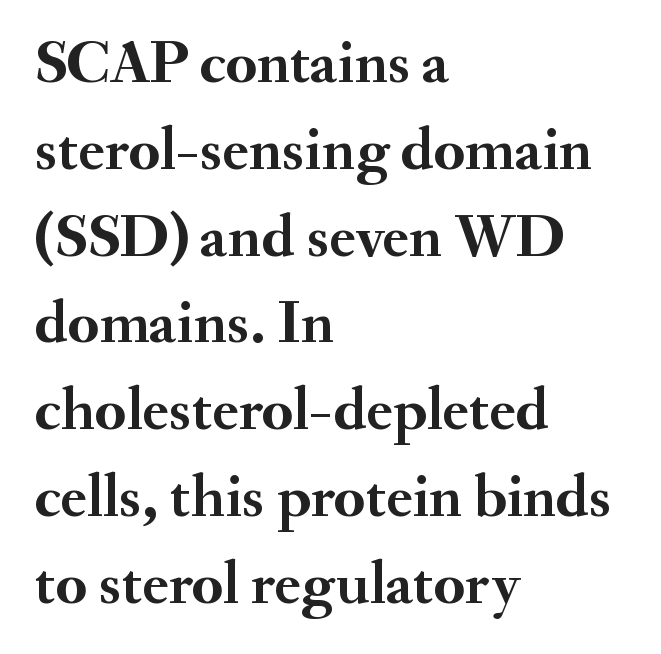
The image shows 62 px semibold serif type, upright; set left-aligned, normal line spacing (1.4x), normal letter spacing, not underlined; medium stroke contrast and a small x-height.
